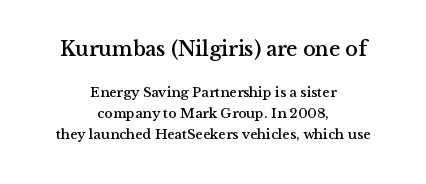
Q: Is the text italic (slanted)? A: No, it is upright.
Q: Is the text underlined? A: No.
Q: How is the paragraph aligned? A: Centered.
Q: Is the spacing between letters normal or unusually wide? A: Normal.
Q: Is the spacing between lines tight, normal or loose? A: Normal.
Q: Which block of text is set in a larger size, the first (top) or the second (bottom)? A: The first (top) one.
